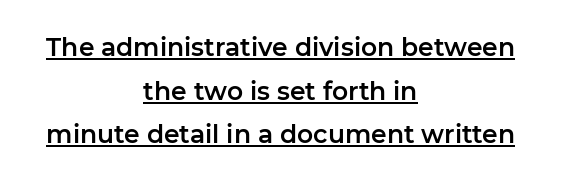
Q: Is the text italic (slanted)? A: No, it is upright.
Q: Is the text underlined? A: Yes.
Q: How is the paragraph aligned? A: Centered.
Q: Is the spacing between letters normal or unusually wide? A: Normal.
